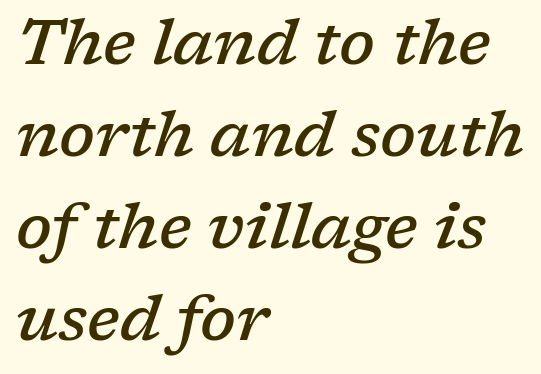
Q: Is the text bold? A: Semi-bold.
Q: Is the text italic (slanted)? A: Yes, it leans right by about 17 degrees.
Q: Is the typeface a serif or a sans-serif typeface? A: Serif.
Q: Is the text underlined? A: No.
Q: How is the paragraph aligned? A: Left-aligned.
Q: Is the spacing between letters normal or unusually wide? A: Normal.
Q: Is the spacing between lines tight, normal or loose? A: Normal.
Q: Width (condensed, normal, or wide)? A: Normal.
Q: Stroke contrast? A: Low.
Q: x-height? A: Medium.
Q: Monospaced? A: No.
